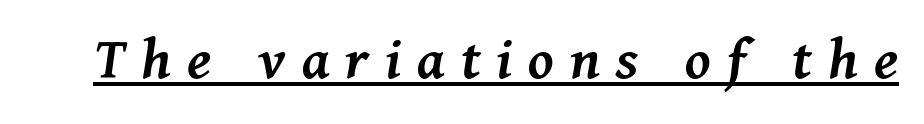
{"italic": "yes", "lean": "right", "slant_degrees": 11, "bold": "semi", "weight": "semibold", "width": "normal", "stroke_contrast": "medium", "x_height": "medium", "monospaced": "no", "underline": "yes", "letter_spacing": "wide", "letter_spacing_em": 0.26, "glyph_px": 62}
